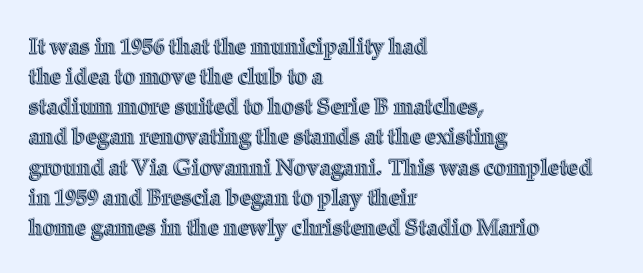
The image shows 22 px text type, upright; set left-aligned, normal line spacing (1.37x), normal letter spacing, not underlined.
